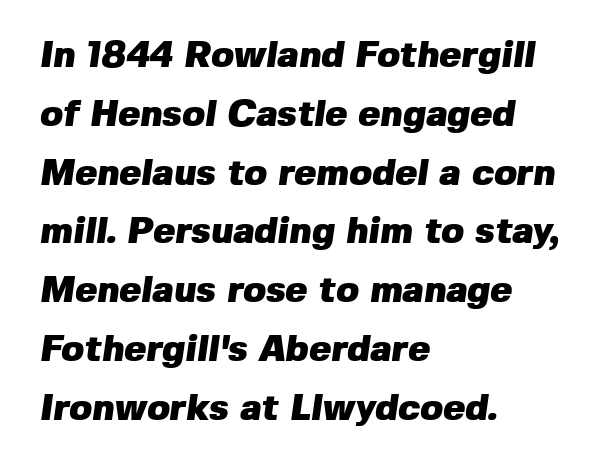
{"serif": "no", "bold": "yes", "weight": "heavy", "width": "normal", "stroke_contrast": "low", "x_height": "medium", "monospaced": "no", "underline": "no", "align": "left", "line_spacing": "normal", "line_spacing_ratio": 1.59, "letter_spacing": "normal", "letter_spacing_em": 0.0, "glyph_px": 37}
